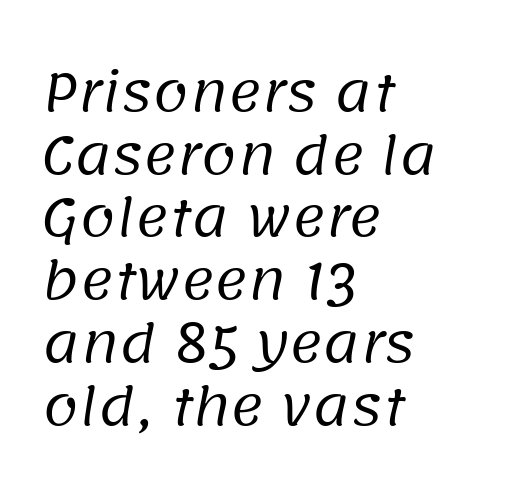
Q: Is the text bold? A: No.
Q: Is the typeface a serif or a sans-serif typeface? A: Sans-serif.
Q: Is the text underlined? A: No.
Q: How is the paragraph aligned? A: Left-aligned.
Q: Is the spacing between letters normal or unusually wide? A: Normal.
Q: Width (condensed, normal, or wide)? A: Normal.
Q: Stroke contrast? A: Low.
Q: x-height? A: Large.
Q: Monospaced? A: No.
